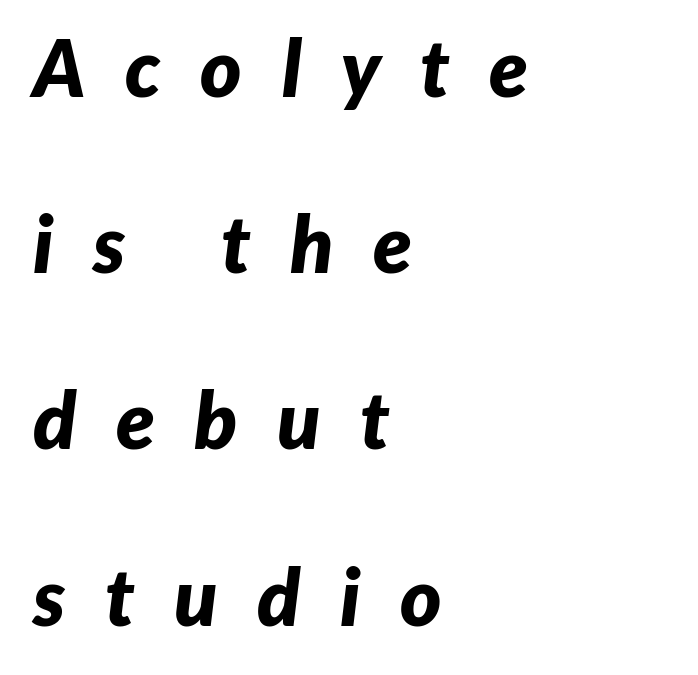
Q: Is the text bold? A: Yes.
Q: Is the text italic (slanted)? A: Yes, it leans right by about 7 degrees.
Q: Is the text underlined? A: No.
Q: How is the paragraph aligned? A: Left-aligned.
Q: Is the spacing between letters normal or unusually wide? A: Unusually wide.
Q: Is the spacing between lines tight, normal or loose? A: Loose.
Q: Width (condensed, normal, or wide)? A: Normal.
Q: Stroke contrast? A: Low.
Q: x-height? A: Medium.
Q: Monospaced? A: No.
